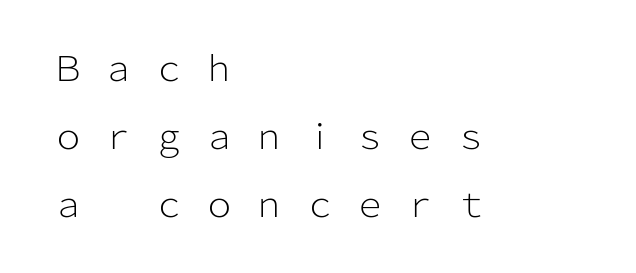
Q: Is the text bold? A: No.
Q: Is the text italic (slanted)? A: No, it is upright.
Q: Is the typeface a serif or a sans-serif typeface? A: Sans-serif.
Q: Is the text underlined? A: No.
Q: How is the paragraph aligned? A: Left-aligned.
Q: Is the spacing between letters normal or unusually wide? A: Unusually wide.
Q: Is the spacing between lines tight, normal or loose? A: Loose.
Q: Width (condensed, normal, or wide)? A: Normal.
Q: Stroke contrast? A: Low.
Q: x-height? A: Medium.
Q: Monospaced? A: No.
